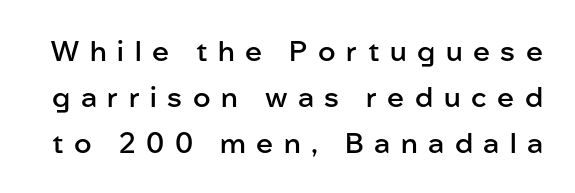
The image shows 28 px semibold sans-serif type, upright; set normal line spacing (1.64x), unusually wide letter spacing (+0.38 em), not underlined; low stroke contrast and a medium x-height.
